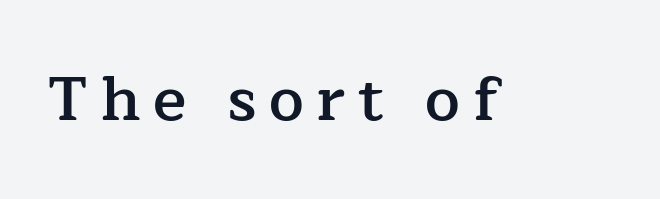
The image shows 62 px semibold serif type, upright; set unusually wide letter spacing (+0.2 em), not underlined; low stroke contrast and a medium x-height.
